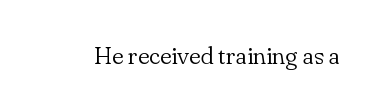
Only glyphs here, with clear space below each row. Notice how the stems are strictly vertical — no italics here. Between one letter and the next there's only the usual sliver of space. Is this a heavy cut? Hardly; it is regular or lighter.
